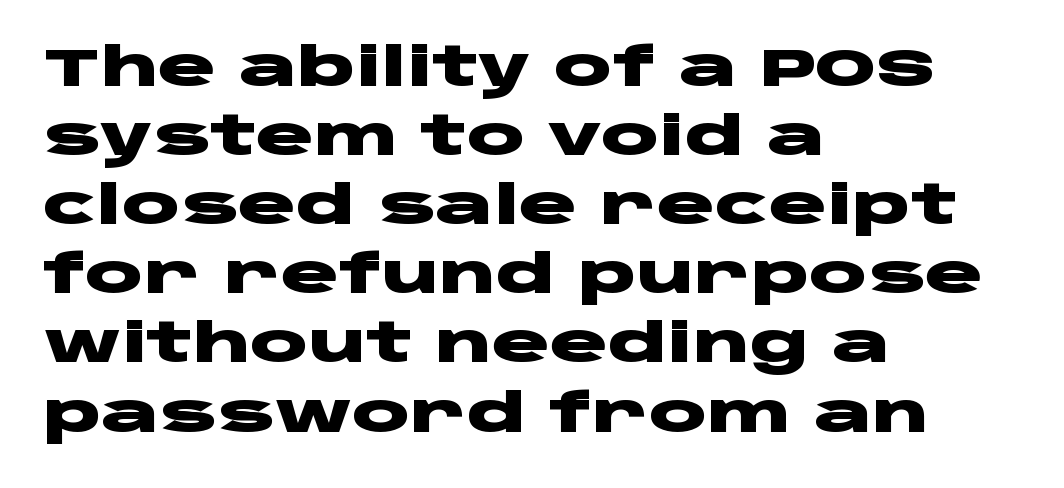
The strokes are fattened all the way to bold. The type sits square on the baseline with zero lean. The passage shown is typed in a proportional face where columns would drift. Alignment: flush left. Regarding serifs, this sample does without them. The passage shown has conventional tracking throughout.
